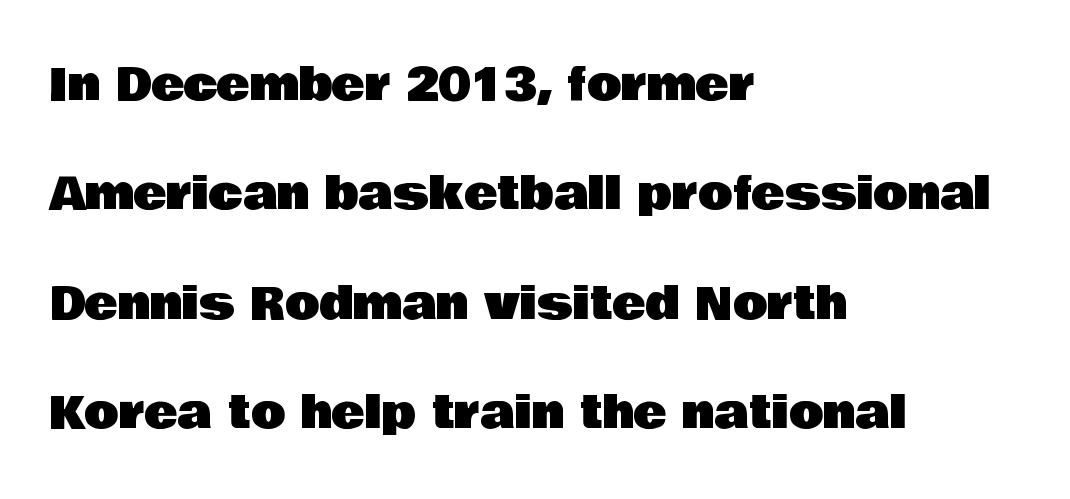
{"serif": "no", "italic": "no", "width": "normal", "stroke_contrast": "low", "x_height": "large", "monospaced": "no", "underline": "no", "align": "left", "line_spacing": "loose", "line_spacing_ratio": 2.43, "letter_spacing": "normal", "letter_spacing_em": 0.0, "glyph_px": 45}
